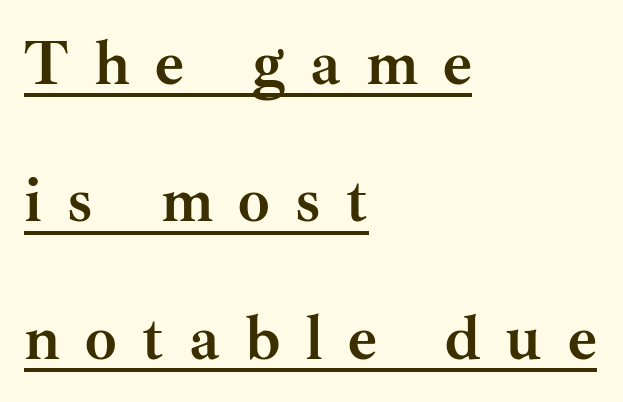
Heavy-handed strokes throughout: this text is bold. The face used here is rendered with a markedly widened letterfit. Each letter keeps its own natural width here, so spacing adapts to shape. This is underlined copy, the kind a proofreader might mark for attention. The face used here is seriffed, in the tradition of book romans.
